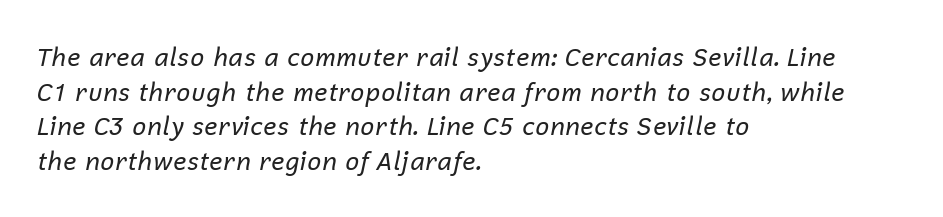
{"italic": "yes", "lean": "right", "slant_degrees": 12, "bold": "no", "underline": "no", "align": "left", "line_spacing": "normal", "line_spacing_ratio": 1.39, "letter_spacing": "normal", "letter_spacing_em": 0.0, "glyph_px": 25}
